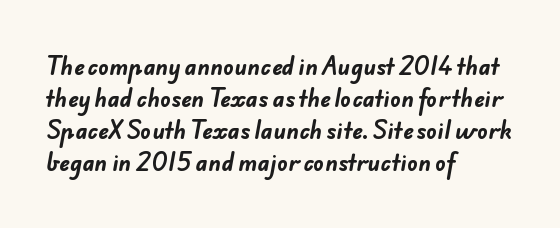
The image shows 22 px bold type; set left-aligned, normal line spacing (1.46x), normal letter spacing, not underlined.
